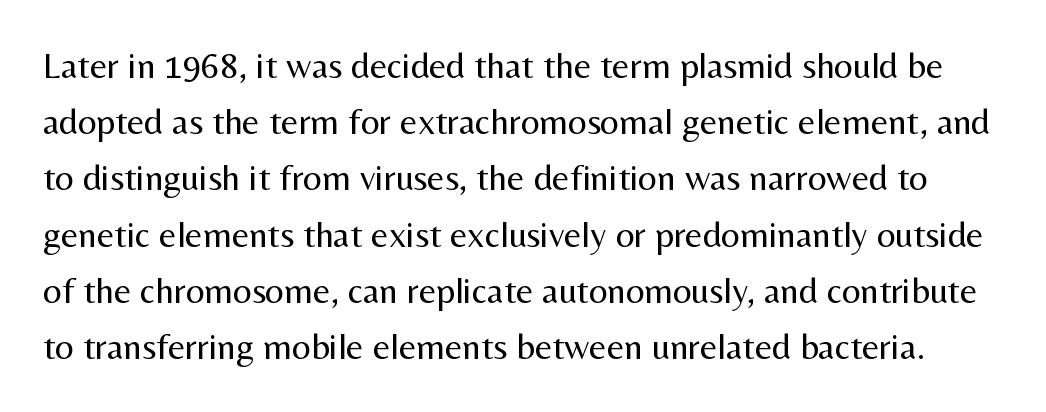
Counters stay open thanks to moderate or lighter strokes. Proportional: the letters do not fall into vertical columns. The specimen omits any rule beneath the text block's lines. The line texture is even and compact thanks to regular tracking. Notice how the stems are strictly vertical — no italics here. Check where the strokes stop: nothing finishes them off — pure sans.
